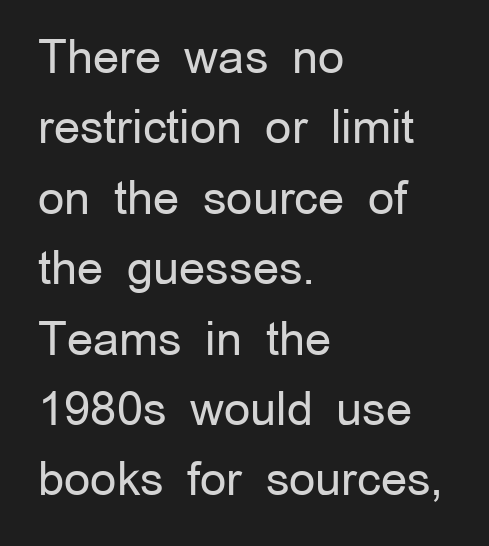
{"serif": "no", "italic": "no", "bold": "no", "weight": "regular", "width": "normal", "stroke_contrast": "low", "x_height": "medium", "monospaced": "no", "underline": "no", "align": "left", "line_spacing": "normal", "line_spacing_ratio": 1.53, "letter_spacing": "normal", "letter_spacing_em": 0.0, "glyph_px": 46}
